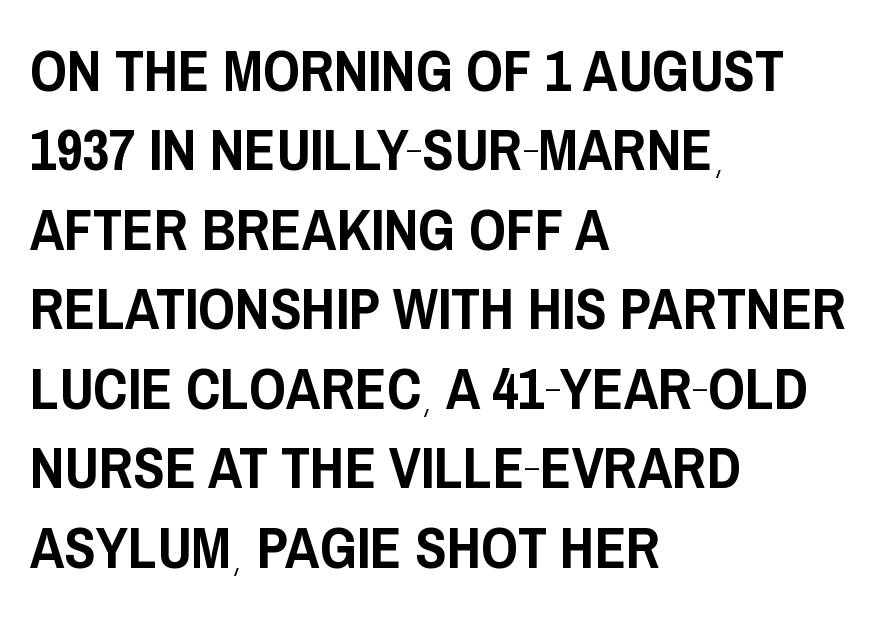
The image shows 58 px condensed sans-serif type, upright; set left-aligned, normal line spacing (1.37x), normal letter spacing, not underlined; low stroke contrast and a large x-height.
